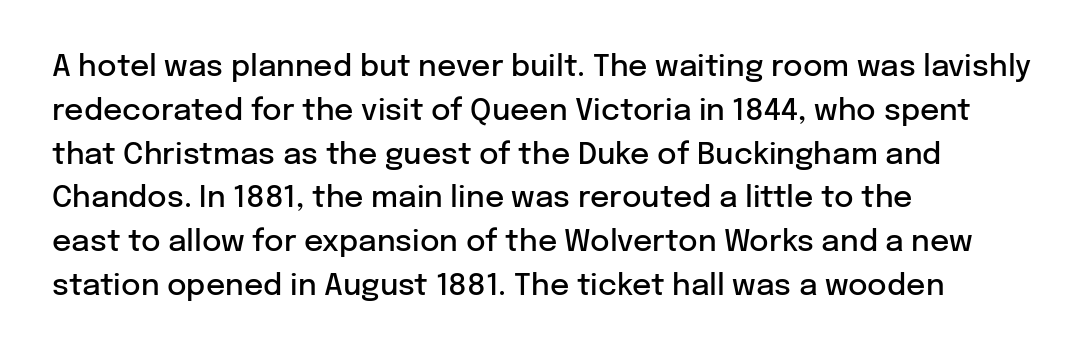
{"serif": "no", "italic": "no", "bold": "semi", "weight": "semibold", "width": "normal", "stroke_contrast": "low", "x_height": "medium", "monospaced": "no", "underline": "no", "align": "left", "line_spacing": "normal", "line_spacing_ratio": 1.46, "letter_spacing": "normal", "letter_spacing_em": 0.0, "glyph_px": 30}
